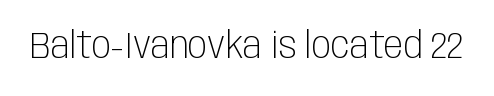
Proportional: the letters do not fall into vertical columns. The weight tops out at a normal text grade. The text was rendered using a sans face with plain stroke endings. When letters stand straight like this, we call the style roman or upright. Has an underline been added? It has not. The horizontal fit of the characters is conventional and even.
